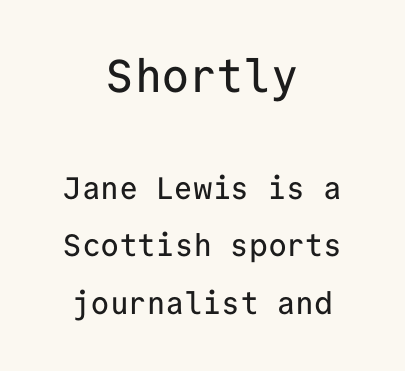
The image shows 46 px sans-serif type, upright, monospaced; set centered, line spacing 1.84x, normal letter spacing, not underlined; the first (top) block is 1.48x larger; low stroke contrast and a medium x-height.
